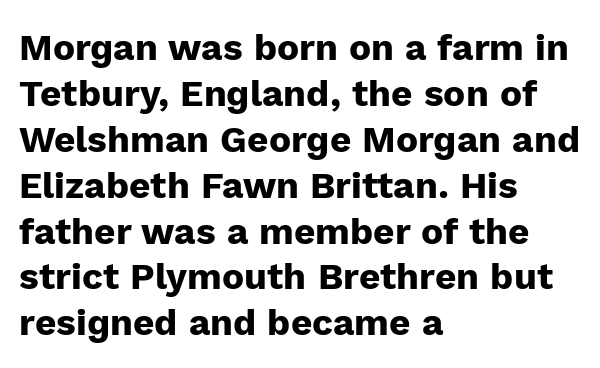
{"serif": "no", "italic": "no", "bold": "yes", "weight": "heavy", "width": "normal", "stroke_contrast": "low", "x_height": "medium", "monospaced": "no", "underline": "no", "align": "left", "line_spacing_ratio": 1.24, "letter_spacing": "normal", "letter_spacing_em": 0.0, "glyph_px": 37}
